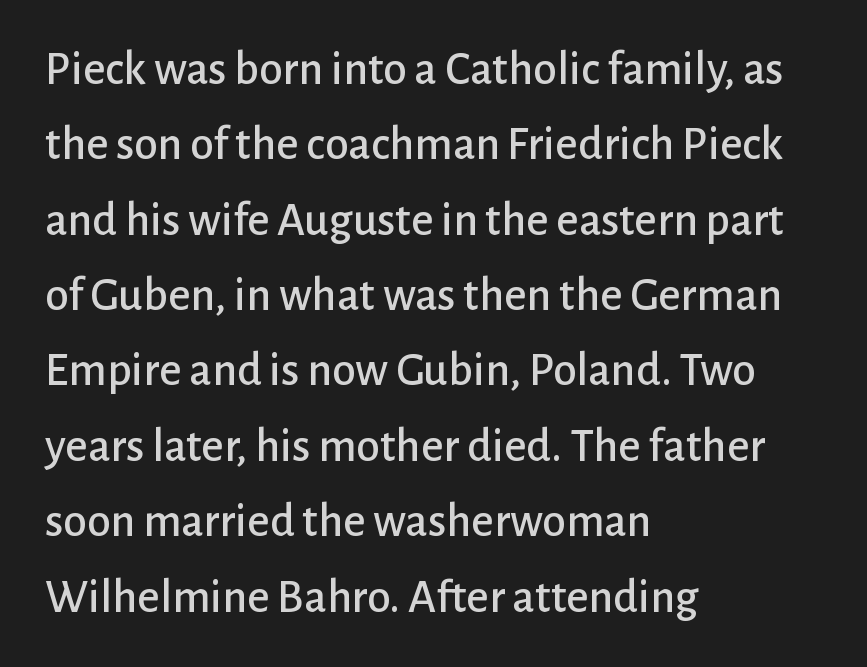
You can tell from the bare stems that sans-serif type was used. Caption: standard tracking, unaltered. A roman cut, with each character standing at attention. Interline gaps are of average width in this sample. A typesetter would call this proportional, since set widths differ per character.
